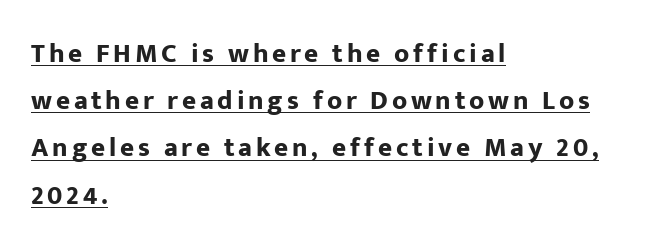
{"italic": "no", "bold": "yes", "underline": "yes", "align": "left", "line_spacing_ratio": 1.75, "glyph_px": 27}
